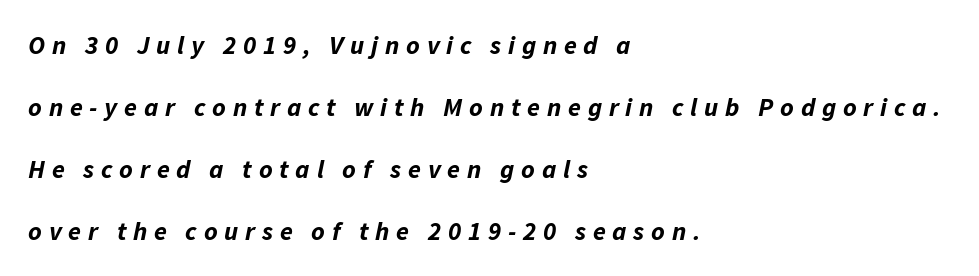
The image shows 26 px bold type, italic (leaning right); set left-aligned, loose line spacing (2.38x), unusually wide letter spacing (+0.26 em), not underlined.
